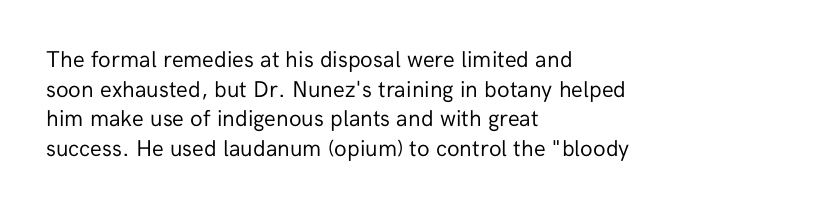
{"italic": "no", "bold": "no", "underline": "no", "align": "left", "line_spacing": "normal", "line_spacing_ratio": 1.29, "letter_spacing": "normal", "letter_spacing_em": 0.0, "glyph_px": 23}
